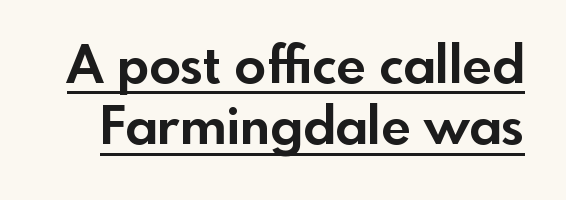
Inter-character spacing is left at the font's built-in metrics. Each line of the rendering has a horizontal stroke beneath the glyphs. Character widths vary here, with narrow letters taking less room than wide ones. The letters are bold, with thick, heavy strokes. This is the regular roman posture of the typeface. This rendering employs a face without finishing strokes, i.e., a sans-serif.
